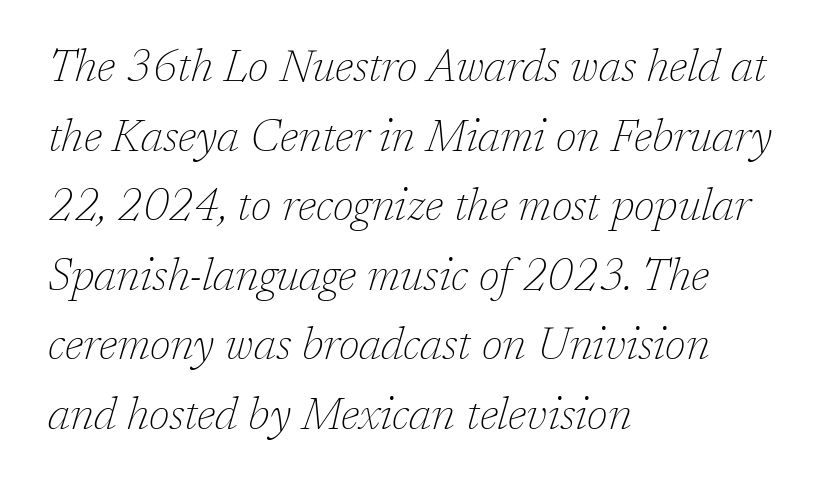
To sum up the face: it has serifs. Standard letterfit; no display-style spreading of the glyphs. Horizontal alignment here is leftward, the default for most running prose. The vertical gap from one line to the next is medium. Spacing verdict: proportional, widths tailored to each character.
